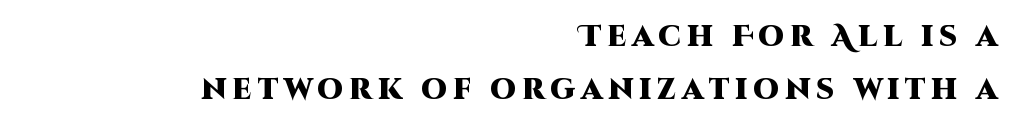
Is there any slant? The stems are plumb. The face used here is rendered with a markedly widened letterfit. The passage shown is typed in a proportional face where columns would drift. Summary of weight: heavy, a full bold. No word sits above an underline.
